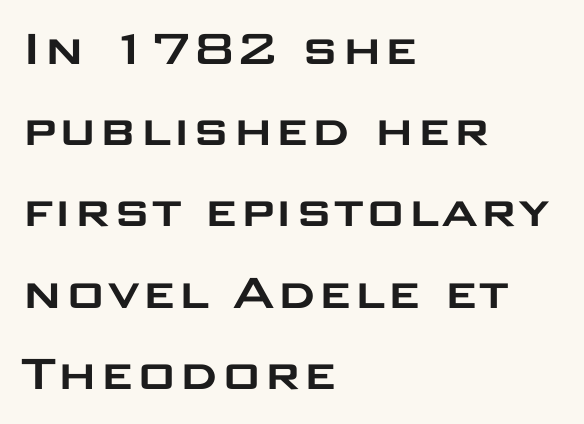
{"serif": "no", "italic": "no", "width": "wide", "stroke_contrast": "low", "x_height": "large", "monospaced": "no", "underline": "no", "align": "left", "line_spacing": "normal", "line_spacing_ratio": 1.45, "letter_spacing": "normal", "letter_spacing_em": 0.0, "glyph_px": 56}
